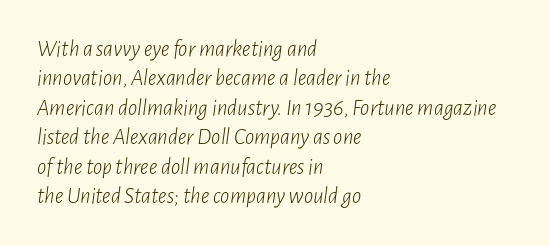
{"italic": "yes", "lean": "right", "slant_degrees": 7, "bold": "no", "underline": "no", "align": "left", "line_spacing": "normal", "line_spacing_ratio": 1.28, "letter_spacing": "normal", "letter_spacing_em": 0.0, "glyph_px": 23}
